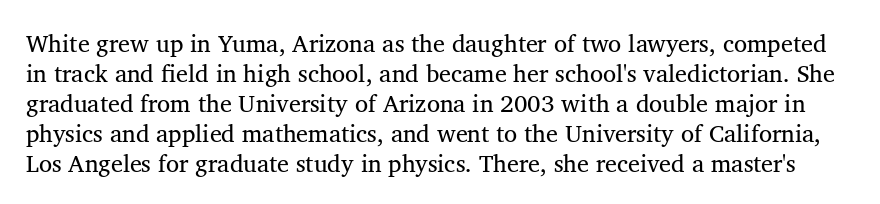
The image shows 24 px text type, upright; set normal line spacing (1.25x), normal letter spacing, not underlined.
